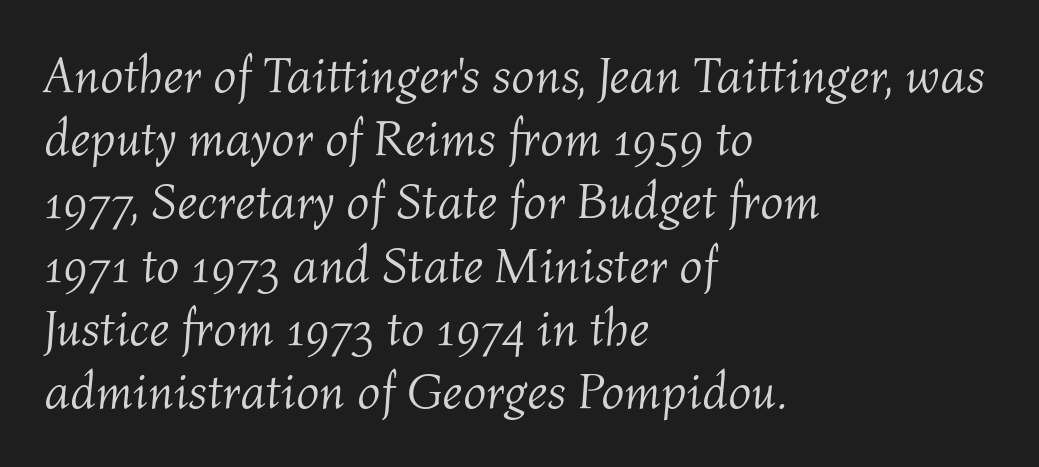
Q: Is the text bold? A: No.
Q: Is the text italic (slanted)? A: Yes, it leans right by about 4 degrees.
Q: Is the text underlined? A: No.
Q: How is the paragraph aligned? A: Left-aligned.
Q: Is the spacing between letters normal or unusually wide? A: Normal.
Q: Width (condensed, normal, or wide)? A: Normal.
Q: Stroke contrast? A: Medium.
Q: x-height? A: Medium.
Q: Monospaced? A: No.
